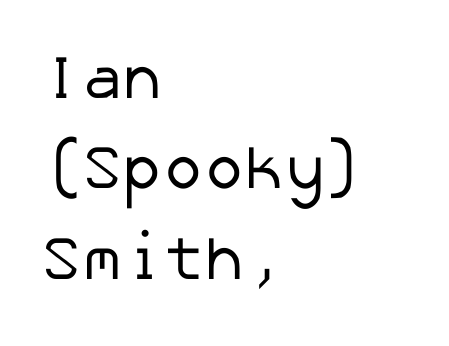
{"serif": "no", "bold": "no", "weight": "regular", "width": "normal", "stroke_contrast": "low", "x_height": "medium", "underline": "no", "align": "left", "line_spacing": "normal", "line_spacing_ratio": 1.48, "letter_spacing": "normal", "letter_spacing_em": 0.0, "glyph_px": 61}
